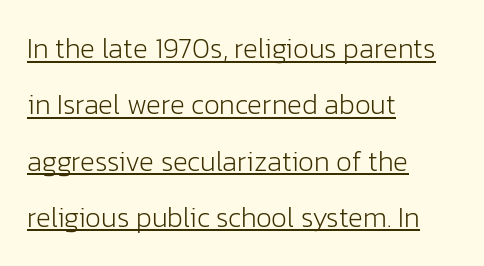
In terms of letterspacing, this is plain default setting. This sample uses an upright cut, with every glyph sitting square on the baseline. A sans-serif font was chosen for this passage. The weight tops out at a normal text grade. This sample has the flowing, uneven cadence of proportional lettering. A great deal of white space separates one row of letters from the next.
